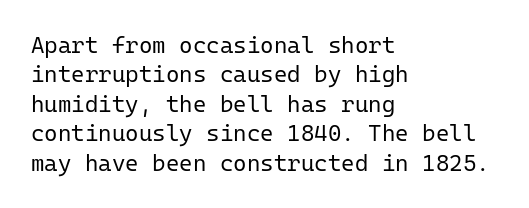
{"italic": "no", "bold": "no", "underline": "no", "align": "left", "line_spacing": "normal", "line_spacing_ratio": 1.28, "letter_spacing": "normal", "letter_spacing_em": 0.0, "glyph_px": 23}
